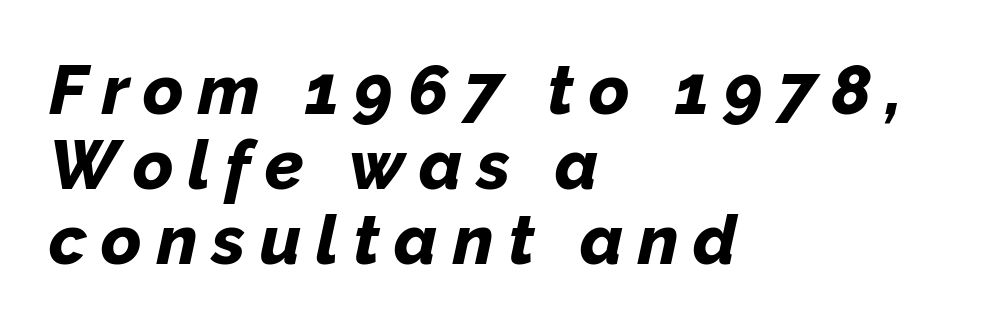
{"italic": "yes", "lean": "right", "slant_degrees": 12, "bold": "yes", "weight": "bold", "width": "normal", "stroke_contrast": "low", "x_height": "medium", "monospaced": "no", "underline": "no", "align": "left", "line_spacing": "tight", "line_spacing_ratio": 1.09, "letter_spacing": "wide", "letter_spacing_em": 0.21, "glyph_px": 69}
